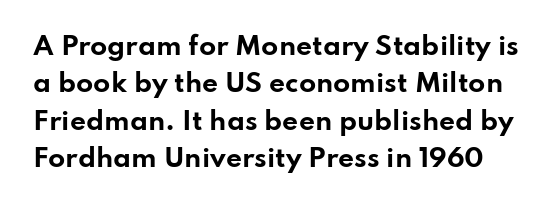
The image shows 25 px bold type, upright; set normal line spacing (1.5x), normal letter spacing, not underlined.
